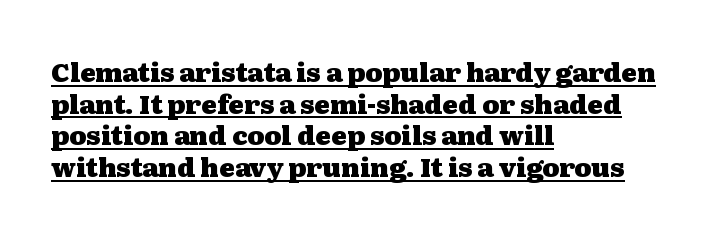
Q: Is the text bold? A: Yes.
Q: Is the text italic (slanted)? A: No, it is upright.
Q: Is the text underlined? A: Yes.
Q: How is the paragraph aligned? A: Left-aligned.
Q: Is the spacing between letters normal or unusually wide? A: Normal.
